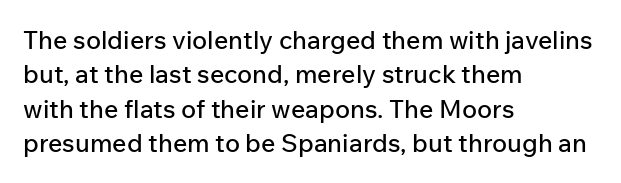
{"italic": "no", "underline": "no", "align": "left", "line_spacing": "normal", "line_spacing_ratio": 1.38, "letter_spacing": "normal", "letter_spacing_em": 0.0, "glyph_px": 25}
